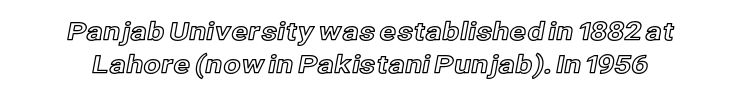
The image shows 25 px text type; set normal line spacing (1.34x), normal letter spacing, not underlined.
